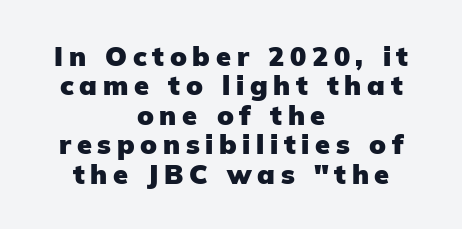
The image shows 27 px bold type, upright; set centered, tight line spacing (1.09x), unusually wide letter spacing (+0.21 em), not underlined.
